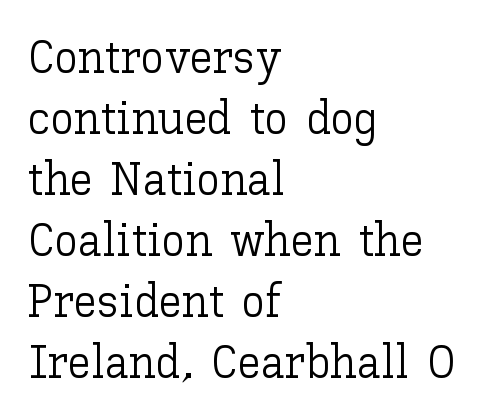
The image shows 47 px light type, upright; set left-aligned, normal line spacing (1.3x), normal letter spacing, not underlined; low stroke contrast and a medium x-height.
